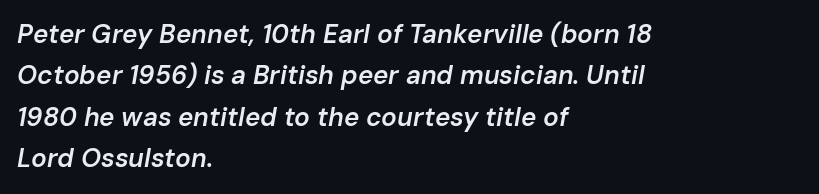
The image shows 26 px text type, italic (leaning right); set left-aligned, normal line spacing (1.59x), normal letter spacing, not underlined.
